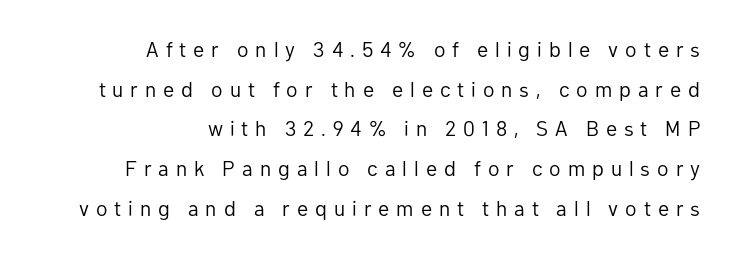
The image shows 21 px text type, upright; set right-aligned, line spacing 1.89x, unusually wide letter spacing (+0.33 em), not underlined.
